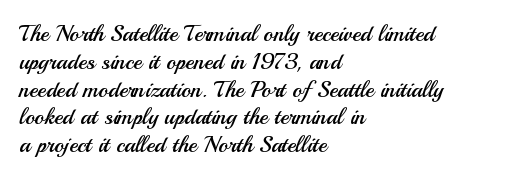
Typeset ragged right — the left edge is the straight one. The gaps between neighbouring characters are ordinary and unremarkable. No letter is thick-stroked: the sample isn't bold. Lines of text with bare space underneath.
